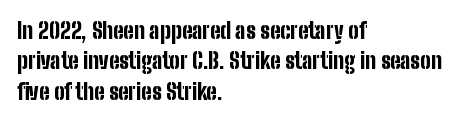
The paragraph shown leans on its left margin. The glyphs have the mass of a bold cut. How are the letters spaced? Ordinarily, with no added tracking. This sample uses an upright cut, with every glyph sitting square on the baseline.
